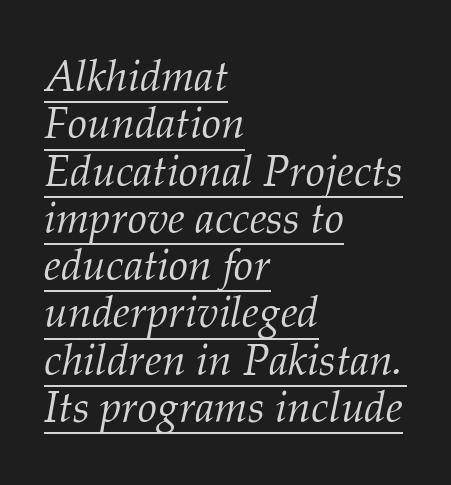
{"serif": "yes", "italic": "yes", "lean": "right", "slant_degrees": 12, "bold": "no", "weight": "light", "width": "normal", "stroke_contrast": "medium", "x_height": "medium", "monospaced": "no", "underline": "yes", "align": "left", "line_spacing": "tight", "line_spacing_ratio": 1.1, "letter_spacing": "normal", "letter_spacing_em": 0.0, "glyph_px": 43}
